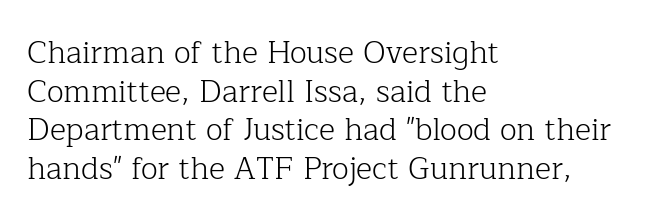
The image shows 31 px light serif type, upright; set left-aligned, normal line spacing (1.25x), normal letter spacing, not underlined; low stroke contrast and a medium x-height.
